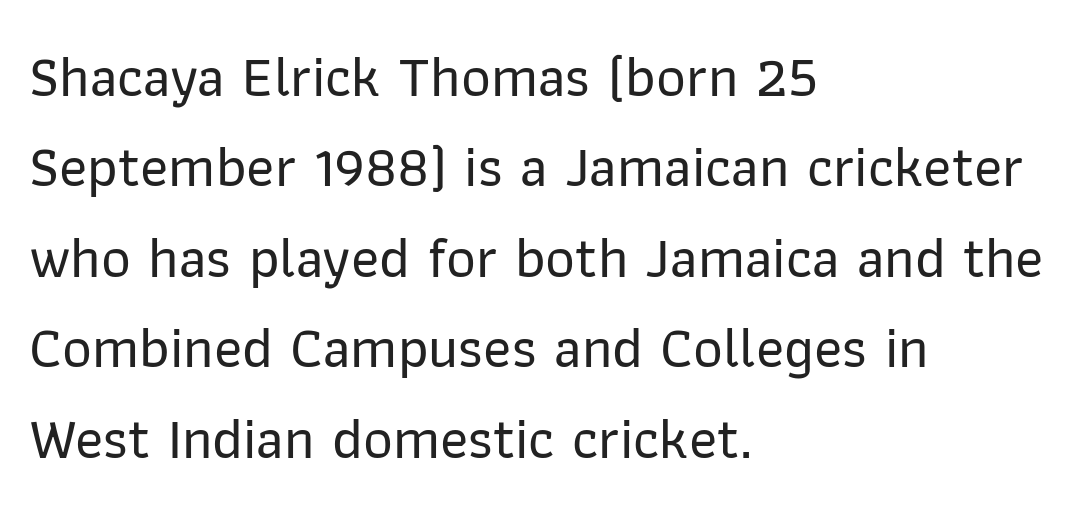
The image shows 58 px sans-serif type, upright; set left-aligned, normal line spacing (1.56x), normal letter spacing, not underlined; low stroke contrast and a medium x-height.
